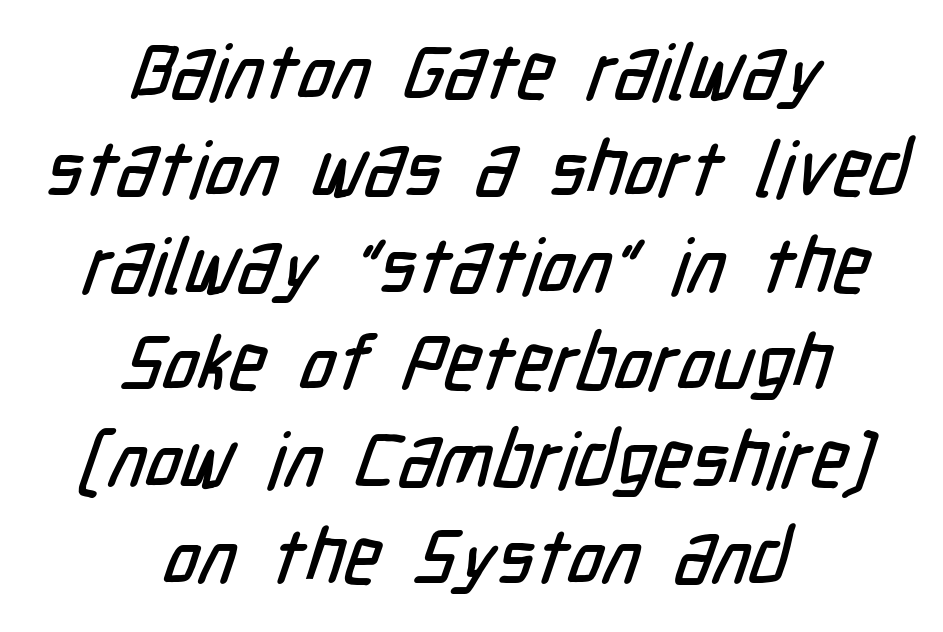
The lines in this sample share a center point and differ in where they start and stop. Regarding serifs, this sample does without them. The type is set solid horizontally, with unmodified tracking. The words here are not underlined.
